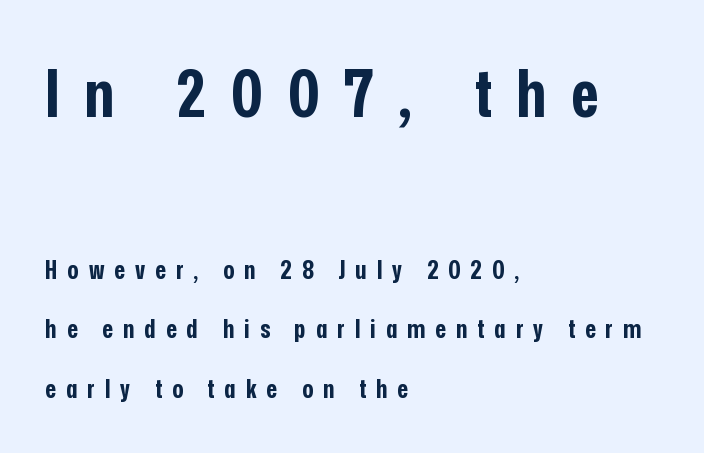
The passage shown has open, widely tracked lettering throughout. Is this a fixed-width face? No — the glyphs have proportional, varying widths. Leading: increased. Check under the words: just untouched page. The earlier block is typeset at a bigger size than the later block.
